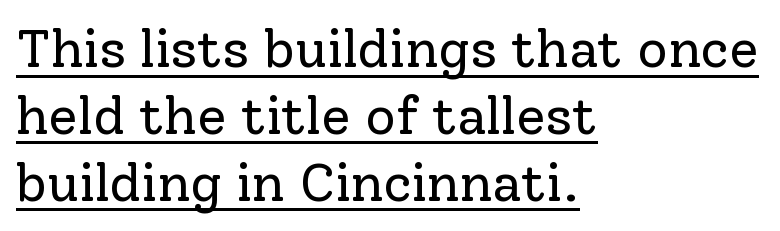
The image shows 53 px regular-weight serif type, upright; set left-aligned, normal line spacing (1.26x), normal letter spacing, underlined; low stroke contrast and a medium x-height.
